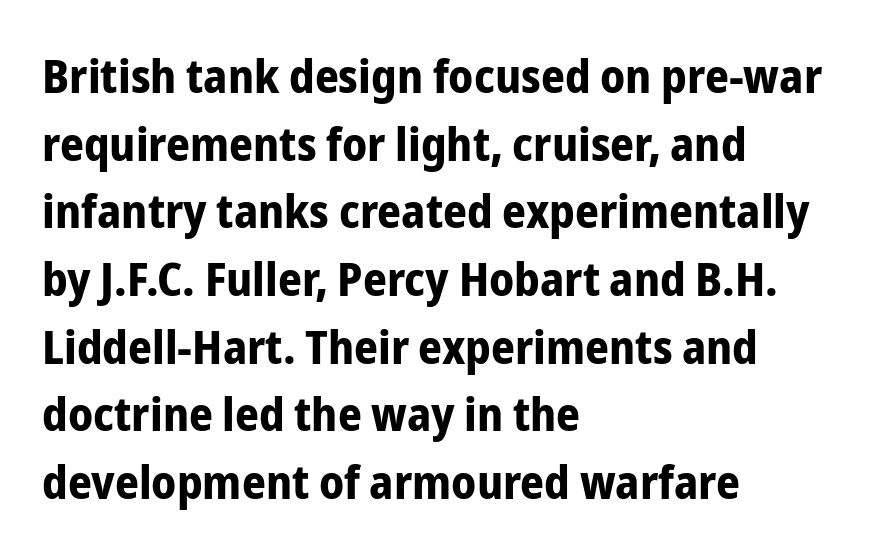
Q: Is the text bold? A: Yes.
Q: Is the text italic (slanted)? A: No, it is upright.
Q: Is the typeface a serif or a sans-serif typeface? A: Sans-serif.
Q: Is the text underlined? A: No.
Q: How is the paragraph aligned? A: Left-aligned.
Q: Is the spacing between letters normal or unusually wide? A: Normal.
Q: Is the spacing between lines tight, normal or loose? A: Normal.
Q: Width (condensed, normal, or wide)? A: Condensed.
Q: Stroke contrast? A: Low.
Q: x-height? A: Medium.
Q: Monospaced? A: No.
